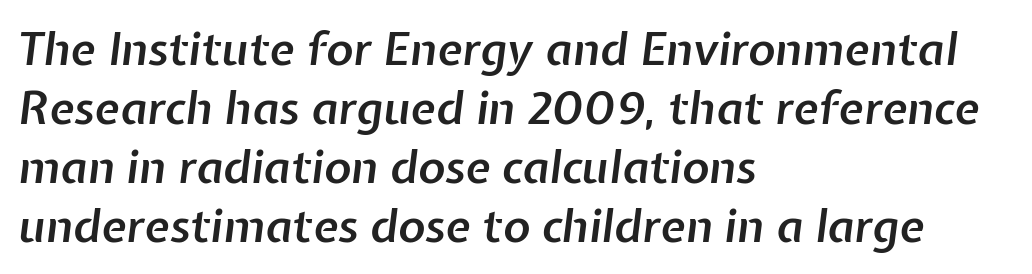
Q: Is the text bold? A: Semi-bold.
Q: Is the text italic (slanted)? A: Yes, it leans right by about 7 degrees.
Q: Is the text underlined? A: No.
Q: How is the paragraph aligned? A: Left-aligned.
Q: Is the spacing between letters normal or unusually wide? A: Normal.
Q: Is the spacing between lines tight, normal or loose? A: Normal.
Q: Width (condensed, normal, or wide)? A: Normal.
Q: Stroke contrast? A: Low.
Q: x-height? A: Medium.
Q: Monospaced? A: No.
